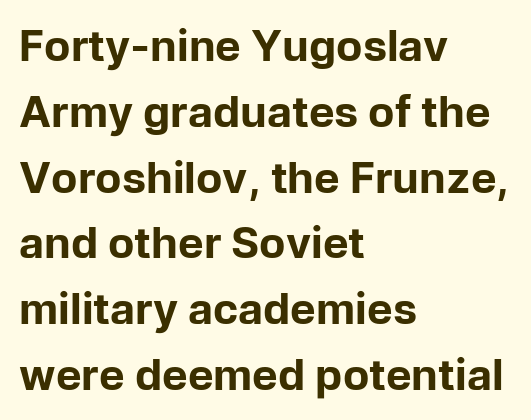
Q: Is the text bold? A: Yes.
Q: Is the text italic (slanted)? A: No, it is upright.
Q: Is the typeface a serif or a sans-serif typeface? A: Sans-serif.
Q: Is the text underlined? A: No.
Q: How is the paragraph aligned? A: Left-aligned.
Q: Is the spacing between letters normal or unusually wide? A: Normal.
Q: Is the spacing between lines tight, normal or loose? A: Normal.
Q: Width (condensed, normal, or wide)? A: Normal.
Q: Stroke contrast? A: Low.
Q: x-height? A: Medium.
Q: Monospaced? A: No.
